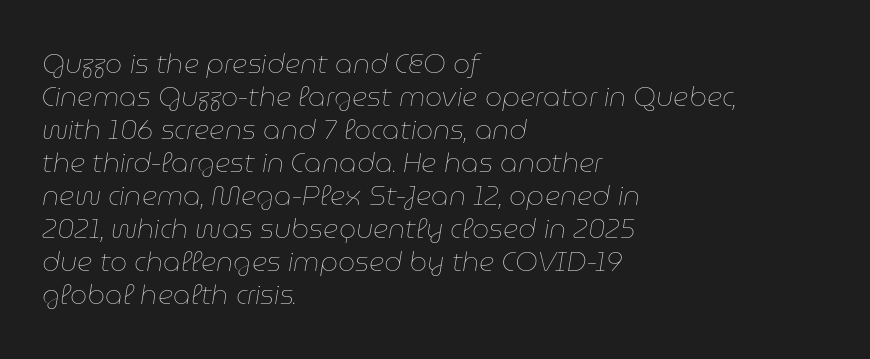
The image shows 27 px text type, italic (leaning right); set left-aligned, line spacing 1.22x, normal letter spacing, not underlined.
